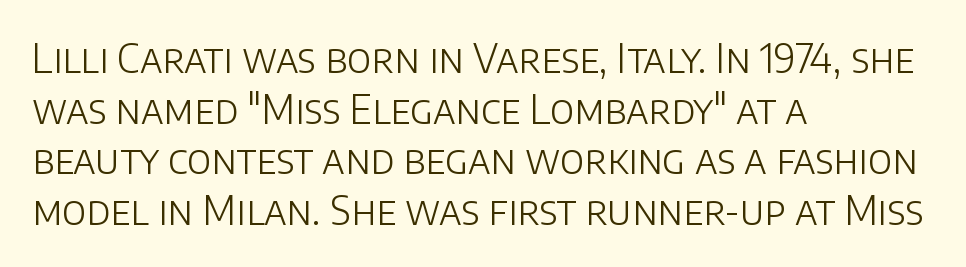
{"serif": "no", "italic": "no", "bold": "no", "weight": "light", "width": "normal", "stroke_contrast": "low", "x_height": "large", "monospaced": "no", "underline": "no", "align": "left", "line_spacing": "normal", "line_spacing_ratio": 1.3, "letter_spacing": "normal", "letter_spacing_em": 0.0, "glyph_px": 39}
